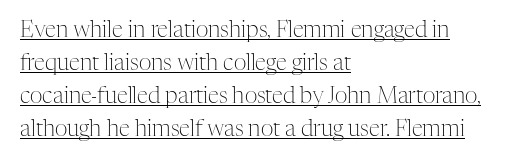
Does the leading feel generous? No, just average. Is this a heavy cut? Hardly; it is regular or lighter. Default kerning and tracking; the words read as compact shapes. Is there any slant? The stems are plumb.
